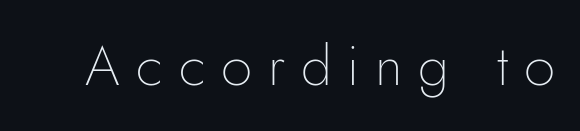
Posture: straight, roman, zero tilt. The strokes are not fattened; the text isn't bold. Typographically, this falls in the sans-serif category. The rendering inserts visible extra space after every character. Each letter keeps its own natural width here, so spacing adapts to shape.
